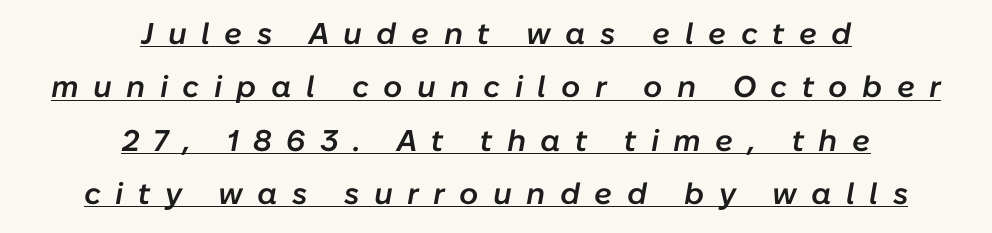
The image shows 30 px semibold type, italic (leaning right); set centered, line spacing 1.78x, unusually wide letter spacing (+0.48 em), underlined; low stroke contrast and a medium x-height.
